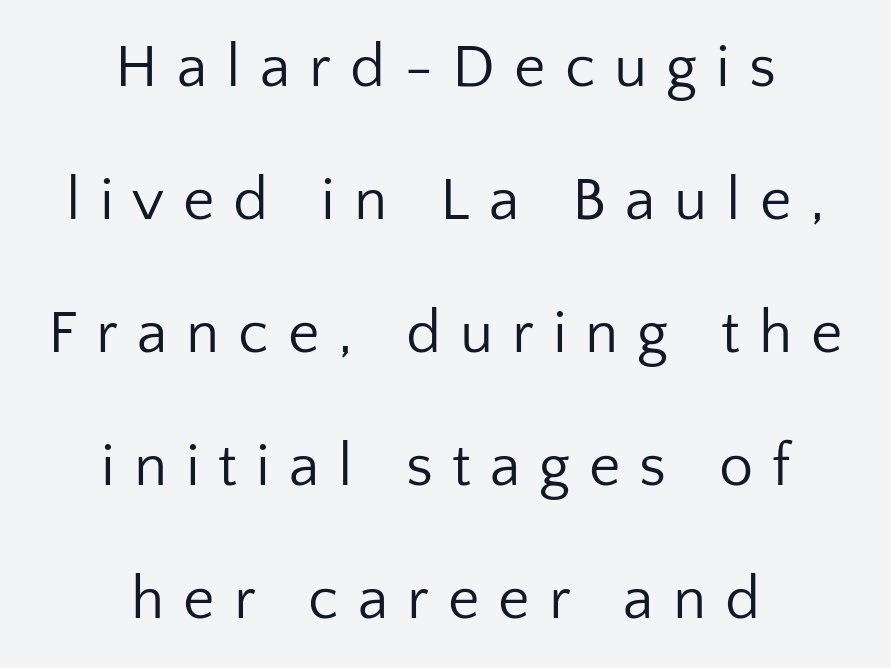
{"serif": "no", "italic": "no", "bold": "no", "weight": "regular", "width": "normal", "stroke_contrast": "low", "x_height": "medium", "monospaced": "no", "underline": "no", "align": "center", "line_spacing": "loose", "line_spacing_ratio": 2.18, "letter_spacing": "wide", "letter_spacing_em": 0.31, "glyph_px": 61}
